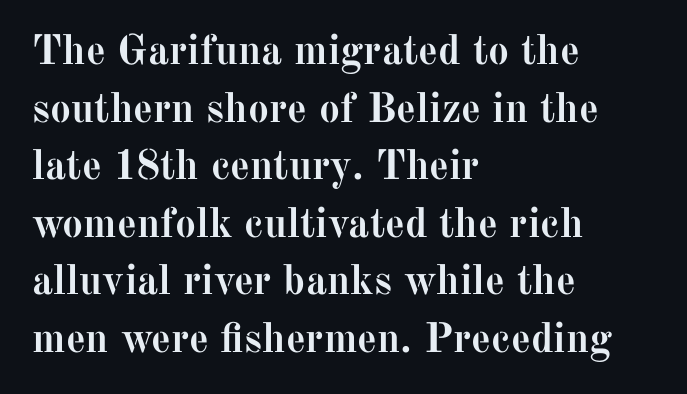
Plain, unruled lines of type. Does the leading feel generous? No, just average. Reading down the block, your eye returns to a fixed left position each line. The characters look thick and weighty, a clear bold.
